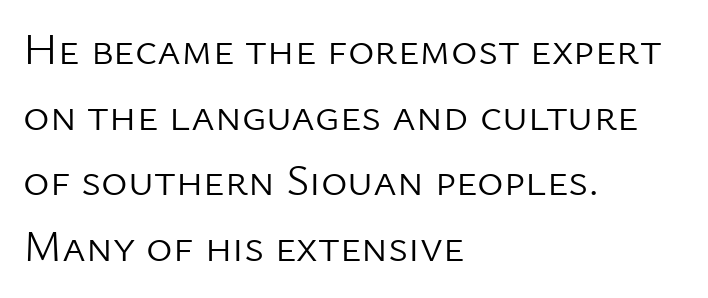
{"serif": "no", "italic": "no", "bold": "no", "weight": "light", "width": "normal", "stroke_contrast": "low", "x_height": "medium", "monospaced": "no", "underline": "no", "align": "left", "line_spacing": "normal", "line_spacing_ratio": 1.46, "letter_spacing": "normal", "letter_spacing_em": 0.0, "glyph_px": 45}
